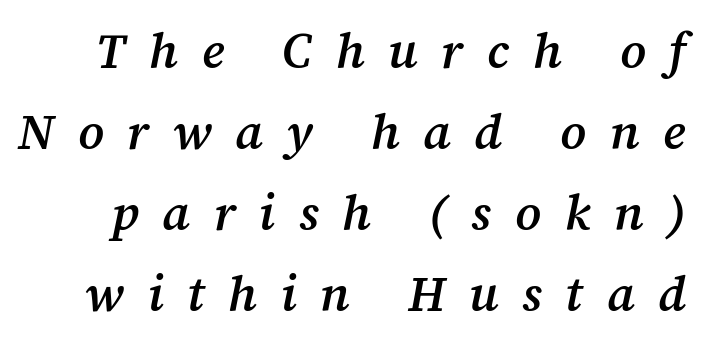
The image shows 49 px semibold serif type, italic (leaning right); set normal line spacing (1.65x), unusually wide letter spacing (+0.48 em), not underlined; medium stroke contrast and a medium x-height.
